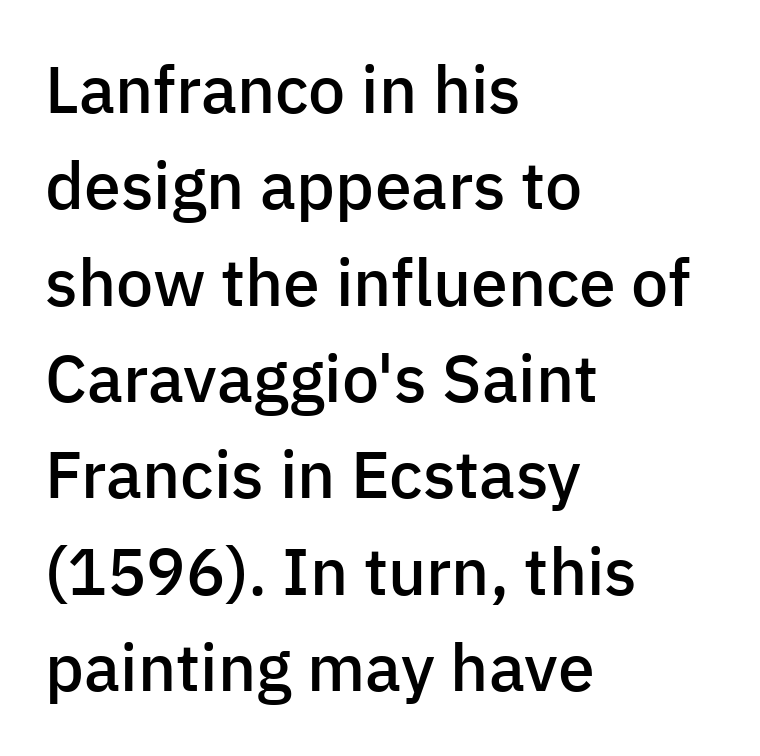
Q: Is the text bold? A: Semi-bold.
Q: Is the text italic (slanted)? A: No, it is upright.
Q: Is the typeface a serif or a sans-serif typeface? A: Sans-serif.
Q: Is the text underlined? A: No.
Q: How is the paragraph aligned? A: Left-aligned.
Q: Is the spacing between letters normal or unusually wide? A: Normal.
Q: Is the spacing between lines tight, normal or loose? A: Normal.
Q: Width (condensed, normal, or wide)? A: Normal.
Q: Stroke contrast? A: Low.
Q: x-height? A: Medium.
Q: Monospaced? A: No.
